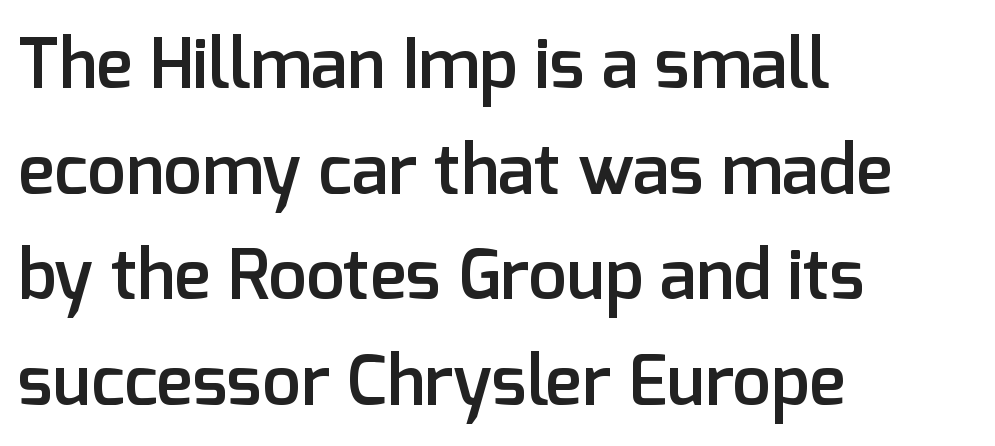
Leading matches the norm, producing a regular column. The passage shown is typeset with a sans-serif family. Every letter is mildly thick-stroked: semibold rather than bold. Check under the words: just untouched page. Leftover space on each line is placed entirely after the last word.
